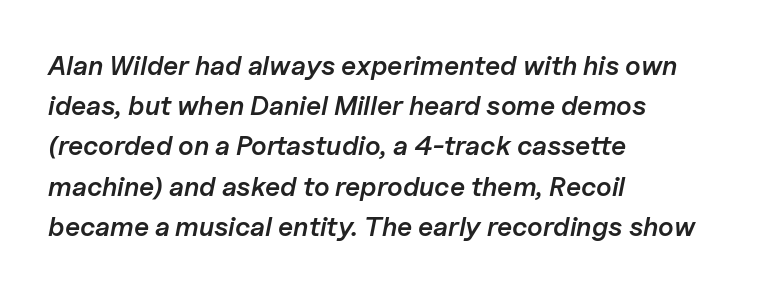
Only glyphs here, with clear space below each row. This is oblique type, the kind used for emphasis or titles. Short note: letters normally spaced. Is there much room between lines? A standard amount, neither cramped nor airy.
